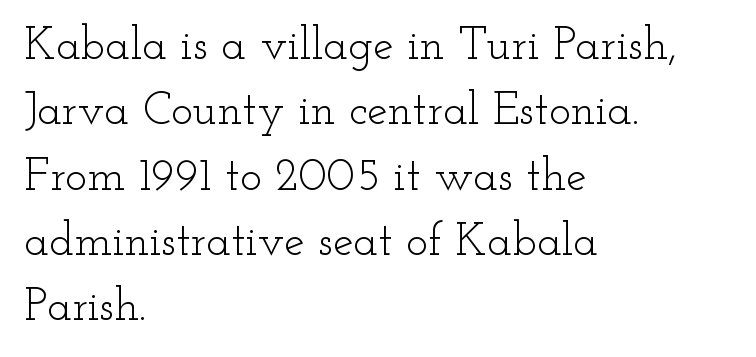
Nobody touched the tracking dial on this one. Each letter keeps its own natural width here, so spacing adapts to shape. No extra ink here — the face is not bold. Characters remain perfectly vertical along every line.
